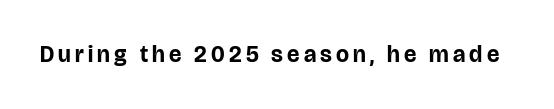
The image shows 23 px bold type, upright; set not underlined.
